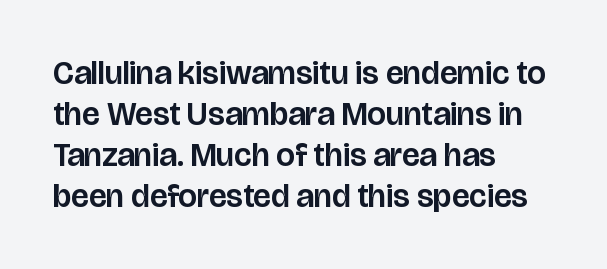
The image shows 33 px sans-serif type, upright; set left-aligned, line spacing 1.24x, normal letter spacing, not underlined; low stroke contrast and a large x-height.
